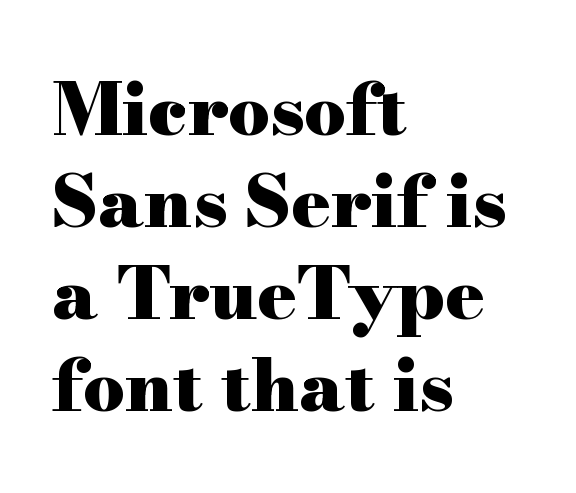
{"serif": "yes", "italic": "no", "bold": "yes", "weight": "heavy", "width": "wide", "stroke_contrast": "high", "x_height": "small", "monospaced": "no", "underline": "no", "align": "left", "line_spacing": "normal", "line_spacing_ratio": 1.26, "letter_spacing": "normal", "letter_spacing_em": 0.0, "glyph_px": 73}
